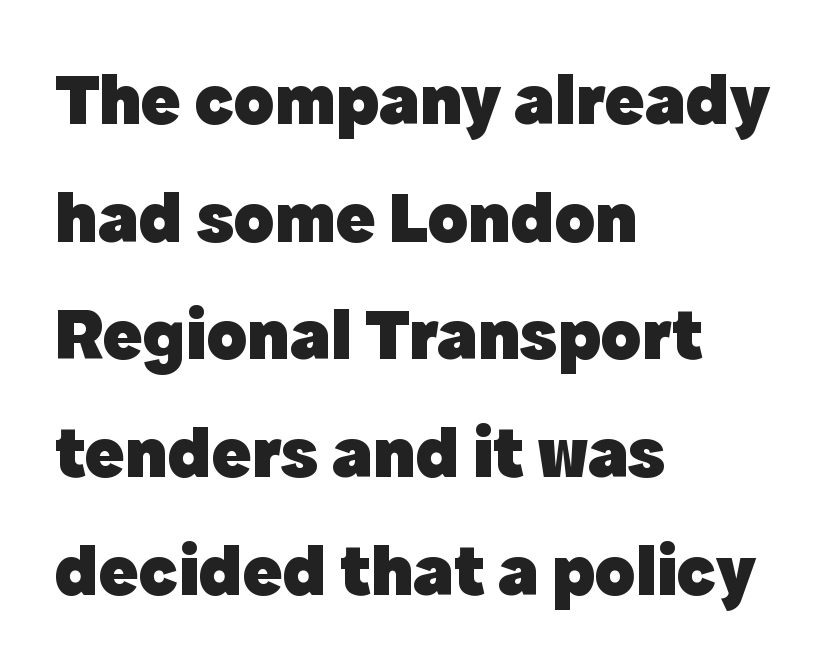
The image shows 74 px heavy sans-serif type, upright; set left-aligned, normal line spacing (1.59x), normal letter spacing, not underlined; a medium x-height.
